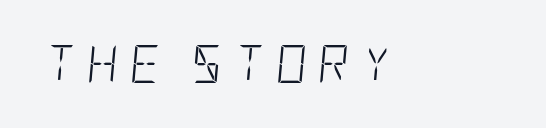
Inter-character spacing is expanded well beyond the font's built-in metrics. The weight tops out at a normal text grade. The space directly below the letters is spotless. A typesetter would mark this as italic.
